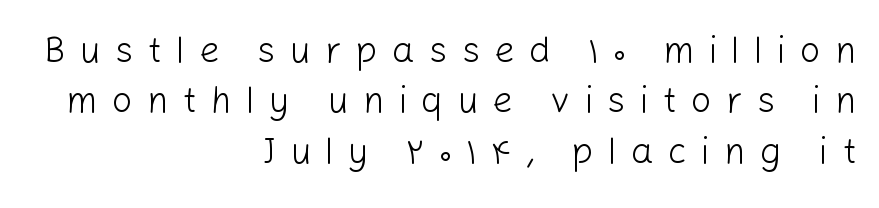
Q: Is the text bold? A: No.
Q: Is the text italic (slanted)? A: No, it is upright.
Q: Is the typeface a serif or a sans-serif typeface? A: Sans-serif.
Q: Is the text underlined? A: No.
Q: How is the paragraph aligned? A: Right-aligned.
Q: Is the spacing between letters normal or unusually wide? A: Unusually wide.
Q: Is the spacing between lines tight, normal or loose? A: Normal.
Q: Width (condensed, normal, or wide)? A: Normal.
Q: Stroke contrast? A: Low.
Q: x-height? A: Medium.
Q: Monospaced? A: No.
